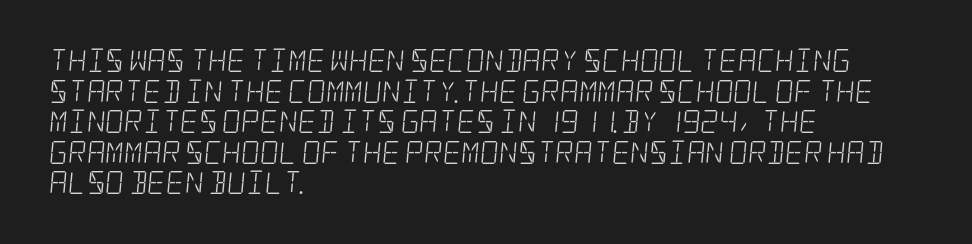
The image shows 23 px text type; set left-aligned, normal line spacing (1.33x), normal letter spacing, not underlined.
